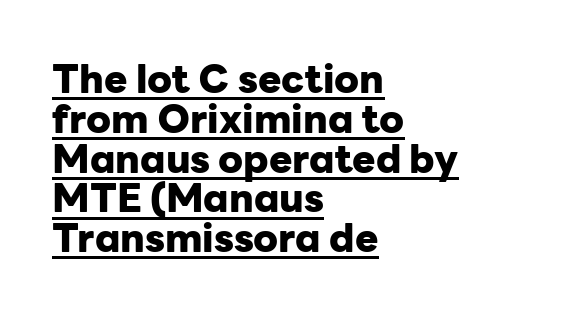
You could call the tracking neutral — neither tight nor loose. Line starts are locked; line ends wander. These lines are composed in type without serifs. Is there an underline? Yes — a line sits under the letters. Strong, thick strokes mark this as bold type.
